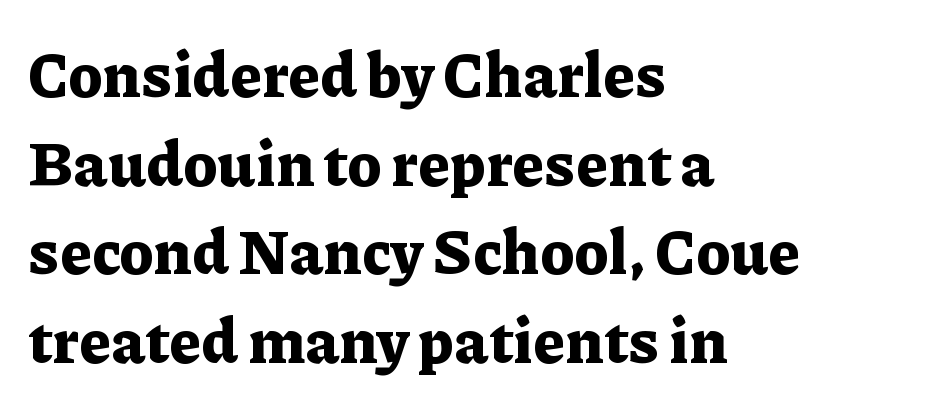
The image shows 62 px bold serif type, upright; set left-aligned, normal line spacing (1.43x), normal letter spacing, not underlined; low stroke contrast and a medium x-height.
